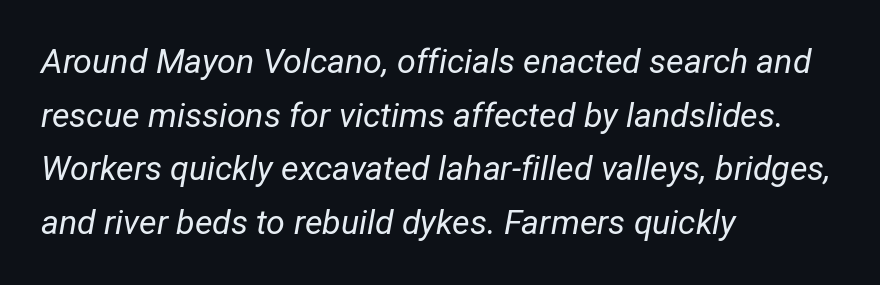
{"italic": "yes", "lean": "right", "slant_degrees": 12, "bold": "no", "weight": "regular", "width": "condensed", "stroke_contrast": "low", "x_height": "medium", "monospaced": "no", "underline": "no", "align": "left", "line_spacing": "normal", "line_spacing_ratio": 1.58, "letter_spacing": "normal", "letter_spacing_em": 0.0, "glyph_px": 34}
